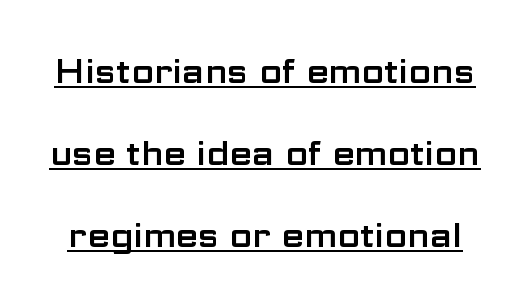
Q: Is the text italic (slanted)? A: No, it is upright.
Q: Is the typeface a serif or a sans-serif typeface? A: Sans-serif.
Q: Is the text underlined? A: Yes.
Q: Is the spacing between letters normal or unusually wide? A: Normal.
Q: Is the spacing between lines tight, normal or loose? A: Loose.
Q: Width (condensed, normal, or wide)? A: Wide.
Q: Stroke contrast? A: Low.
Q: x-height? A: Medium.
Q: Monospaced? A: No.
